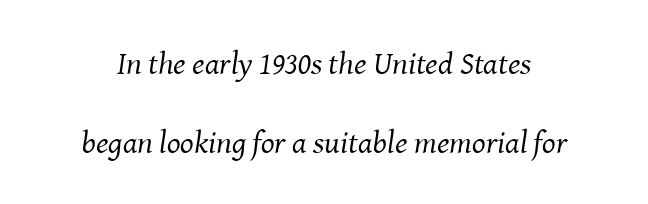
{"serif": "yes", "italic": "yes", "lean": "right", "slant_degrees": 8, "bold": "no", "weight": "regular", "width": "normal", "stroke_contrast": "medium", "x_height": "medium", "monospaced": "no", "underline": "no", "align": "center", "line_spacing": "loose", "line_spacing_ratio": 2.48, "letter_spacing": "normal", "letter_spacing_em": 0.0, "glyph_px": 32}
